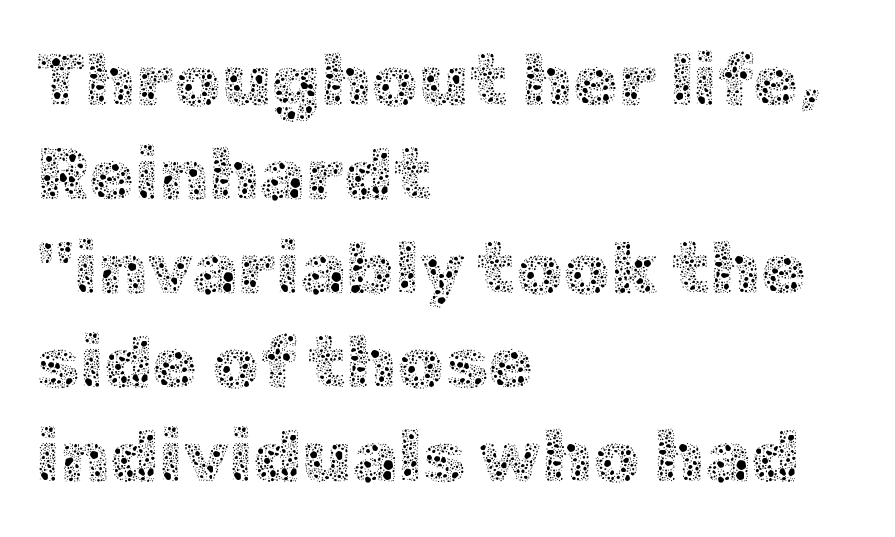
Q: Is the text bold? A: No.
Q: Is the text italic (slanted)? A: No, it is upright.
Q: Is the text underlined? A: No.
Q: How is the paragraph aligned? A: Left-aligned.
Q: Is the spacing between letters normal or unusually wide? A: Normal.
Q: Is the spacing between lines tight, normal or loose? A: Normal.
Q: Width (condensed, normal, or wide)? A: Normal.
Q: x-height? A: Medium.
Q: Monospaced? A: No.
